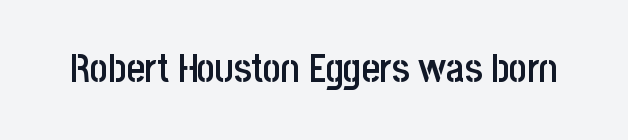
Q: Is the text bold? A: Semi-bold.
Q: Is the text italic (slanted)? A: No, it is upright.
Q: Is the typeface a serif or a sans-serif typeface? A: Sans-serif.
Q: Is the text underlined? A: No.
Q: Is the spacing between letters normal or unusually wide? A: Normal.
Q: Width (condensed, normal, or wide)? A: Condensed.
Q: Stroke contrast? A: Low.
Q: x-height? A: Large.
Q: Monospaced? A: No.
